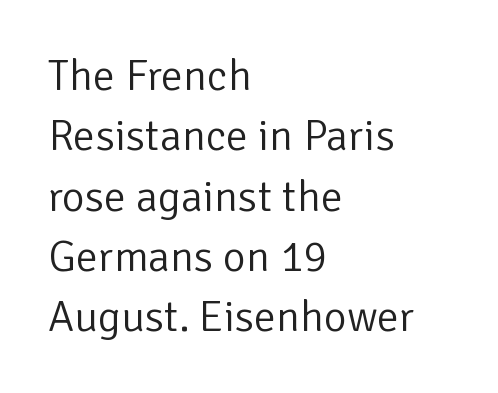
{"serif": "no", "italic": "no", "bold": "no", "weight": "light", "width": "normal", "stroke_contrast": "low", "x_height": "medium", "monospaced": "no", "underline": "no", "align": "left", "line_spacing": "normal", "line_spacing_ratio": 1.37, "letter_spacing": "normal", "letter_spacing_em": 0.0, "glyph_px": 44}
